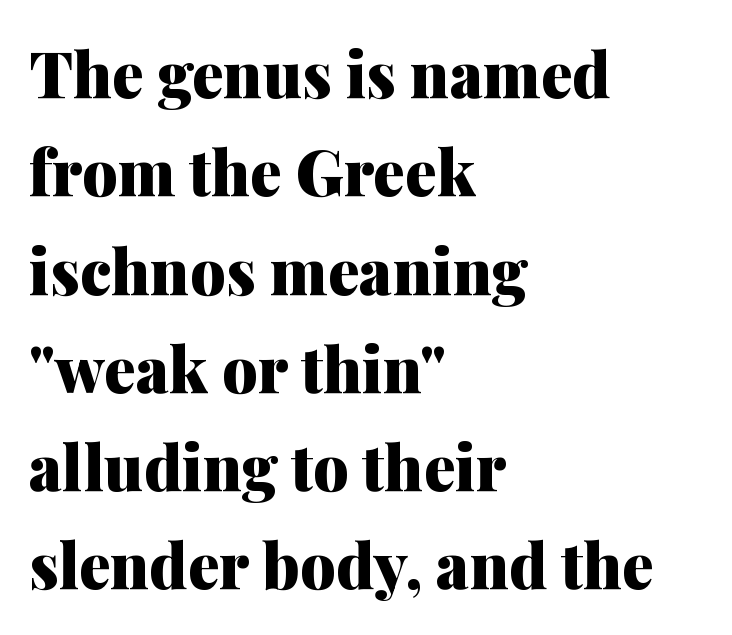
The image shows 63 px heavy serif type, upright; set left-aligned, normal line spacing (1.56x), normal letter spacing, not underlined; medium stroke contrast and a medium x-height.
